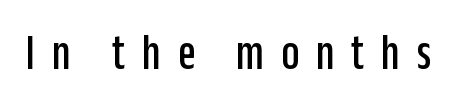
Q: Is the text italic (slanted)? A: No, it is upright.
Q: Is the typeface a serif or a sans-serif typeface? A: Sans-serif.
Q: Is the text underlined? A: No.
Q: Is the spacing between letters normal or unusually wide? A: Unusually wide.
Q: Width (condensed, normal, or wide)? A: Condensed.
Q: Stroke contrast? A: Low.
Q: x-height? A: Large.
Q: Monospaced? A: No.
